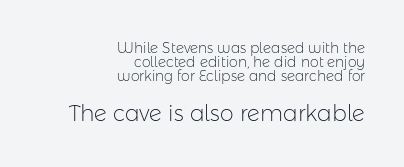
The image shows 22 px text type, upright; set right-aligned, tight line spacing (1.01x), normal letter spacing, not underlined; the second (bottom) block is 1.57x larger.
